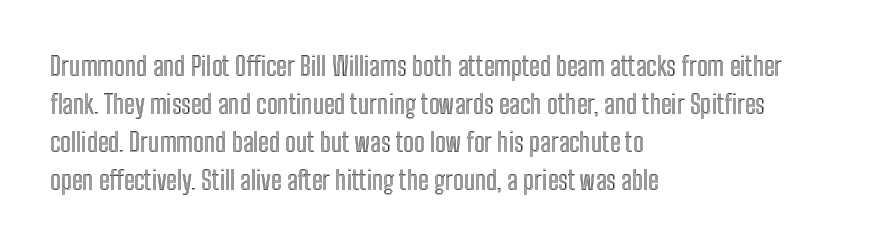
Q: Is the text italic (slanted)? A: No, it is upright.
Q: Is the text underlined? A: No.
Q: How is the paragraph aligned? A: Left-aligned.
Q: Is the spacing between letters normal or unusually wide? A: Normal.
Q: Is the spacing between lines tight, normal or loose? A: Normal.
